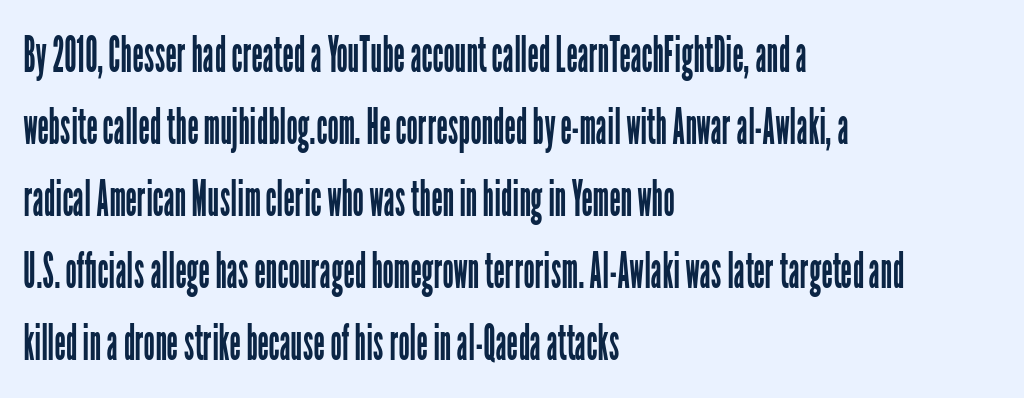
The lettering stays uniformly vertical, giving the passage a roman look. Do the characters align in a grid? No, the font is proportional. If you measured baseline to baseline, you'd find a middling distance. The cut favours lightness, reaching ordinary text weight at its darkest. Note: no serifs on the glyphs. Between one letter and the next there's only the usual sliver of space.
